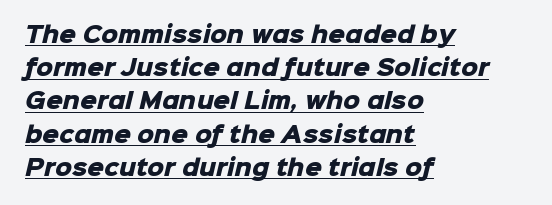
{"bold": "yes", "underline": "yes", "align": "left", "line_spacing": "normal", "line_spacing_ratio": 1.58, "letter_spacing": "normal", "letter_spacing_em": 0.0, "glyph_px": 21}
